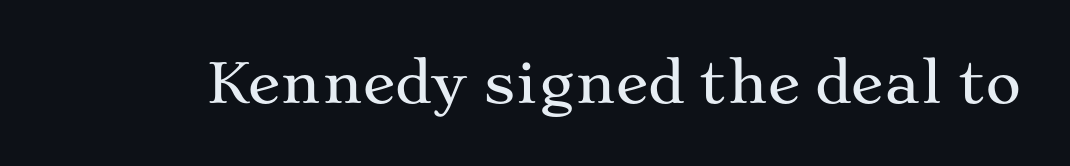
The image shows 55 px wide serif type, upright; set normal letter spacing, not underlined; medium stroke contrast and a medium x-height.
